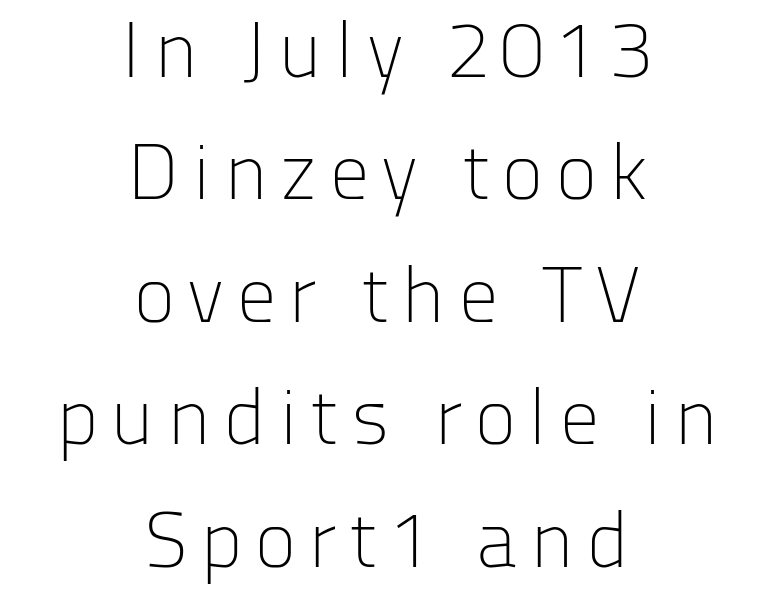
The image shows 79 px light sans-serif type, upright; set centered, normal line spacing (1.55x), not underlined; low stroke contrast and a medium x-height.
